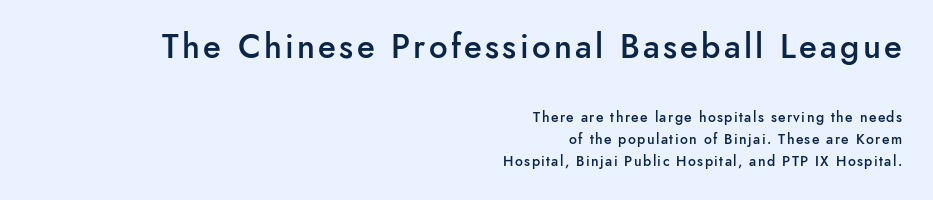
{"serif": "no", "italic": "no", "bold": "semi", "weight": "semibold", "width": "normal", "stroke_contrast": "low", "x_height": "small", "monospaced": "no", "underline": "no", "align": "right", "line_spacing": "normal", "line_spacing_ratio": 1.58, "larger_block": "first", "size_ratio": 2.36, "glyph_px": 33}
